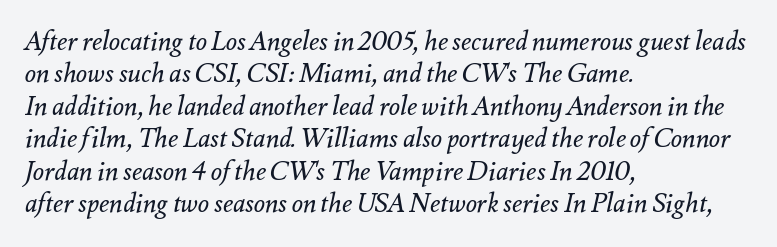
Q: Is the text bold? A: No.
Q: Is the text italic (slanted)? A: Yes, it leans right by about 12 degrees.
Q: Is the text underlined? A: No.
Q: How is the paragraph aligned? A: Left-aligned.
Q: Is the spacing between letters normal or unusually wide? A: Normal.
Q: Is the spacing between lines tight, normal or loose? A: Normal.
